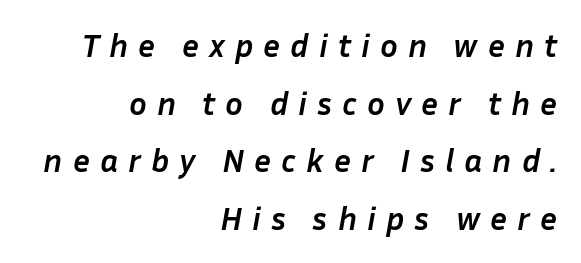
{"italic": "yes", "lean": "right", "slant_degrees": 10, "bold": "yes", "weight": "semibold", "width": "normal", "stroke_contrast": "low", "x_height": "medium", "monospaced": "no", "underline": "no", "align": "right", "line_spacing_ratio": 1.75, "letter_spacing": "wide", "letter_spacing_em": 0.3, "glyph_px": 33}
